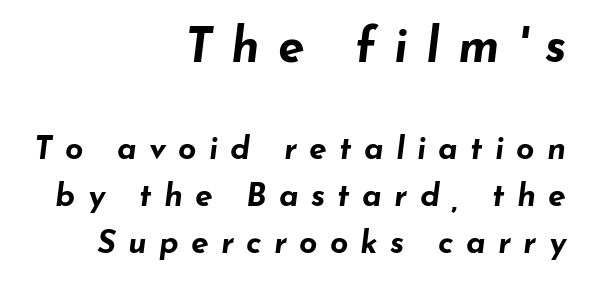
Strokes here are thick enough to call this a true bold. The rendering anchors every line to the right-hand side. Think of a printed novel: that variable character pitch is what you see here. The first block has been scaled up relative to the second. The area under the type is left untouched. A typesetter would mark this as italic.
